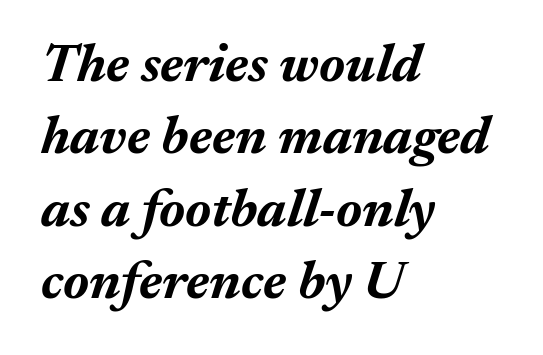
{"italic": "yes", "lean": "right", "slant_degrees": 17, "bold": "yes", "weight": "bold", "width": "normal", "stroke_contrast": "medium", "x_height": "medium", "monospaced": "no", "underline": "no", "align": "left", "line_spacing": "normal", "line_spacing_ratio": 1.34, "letter_spacing": "normal", "letter_spacing_em": 0.0, "glyph_px": 54}
